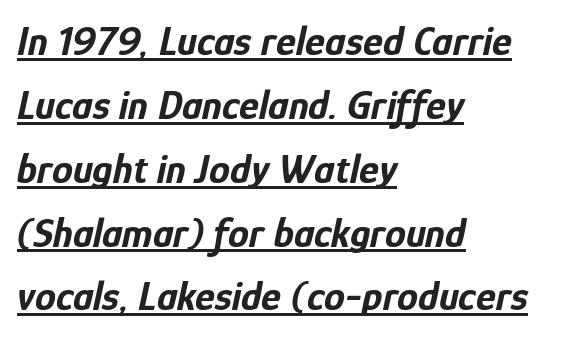
Q: Is the text bold? A: Yes.
Q: Is the text italic (slanted)? A: Yes, it leans right by about 12 degrees.
Q: Is the text underlined? A: Yes.
Q: How is the paragraph aligned? A: Left-aligned.
Q: Is the spacing between letters normal or unusually wide? A: Normal.
Q: Is the spacing between lines tight, normal or loose? A: Normal.
Q: Width (condensed, normal, or wide)? A: Condensed.
Q: Stroke contrast? A: Low.
Q: x-height? A: Medium.
Q: Monospaced? A: No.
